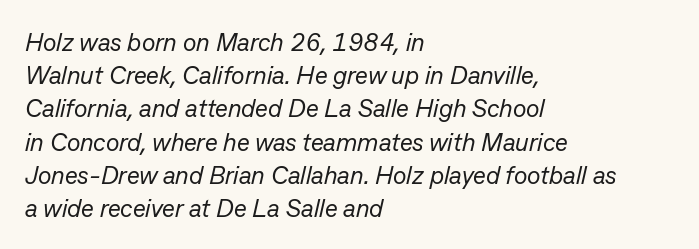
{"italic": "yes", "lean": "right", "slant_degrees": 13, "bold": "no", "underline": "no", "align": "left", "line_spacing": "normal", "line_spacing_ratio": 1.33, "letter_spacing": "normal", "letter_spacing_em": 0.0, "glyph_px": 25}
